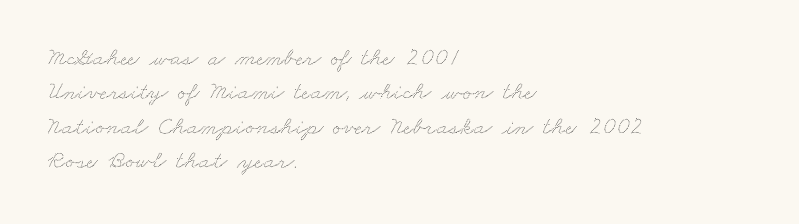
This rendering uses left alignment, leaving the right contour irregular. The strip under each line holds only bare page. Is there much room between lines? A standard amount, neither cramped nor airy. Tracking value appears to be zero — textbook default spacing.
